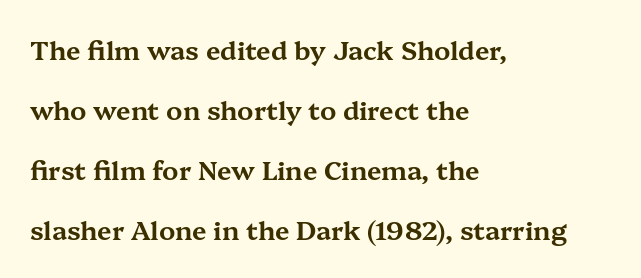
The image shows 26 px text type, upright; set left-aligned, loose line spacing (2.31x), normal letter spacing, not underlined.
